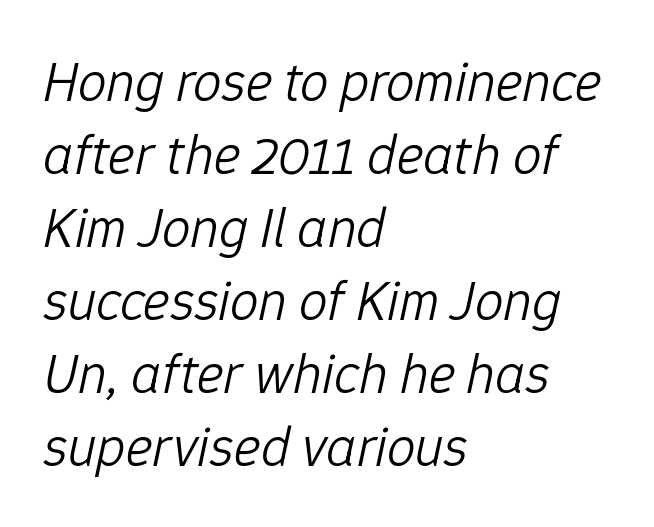
{"italic": "yes", "lean": "right", "slant_degrees": 12, "bold": "no", "weight": "light", "width": "normal", "stroke_contrast": "low", "x_height": "medium", "monospaced": "no", "underline": "no", "align": "left", "line_spacing": "normal", "line_spacing_ratio": 1.28, "letter_spacing": "normal", "letter_spacing_em": 0.0, "glyph_px": 57}
